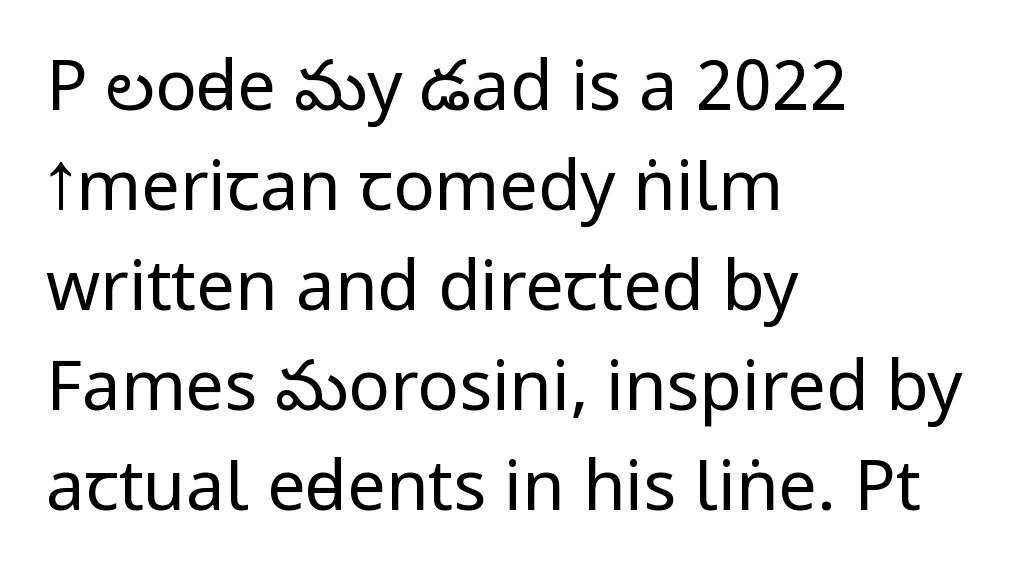
{"serif": "no", "italic": "no", "bold": "no", "weight": "regular", "width": "condensed", "stroke_contrast": "low", "x_height": "large", "monospaced": "no", "underline": "no", "align": "left", "line_spacing": "normal", "line_spacing_ratio": 1.45, "letter_spacing": "normal", "letter_spacing_em": 0.0, "glyph_px": 69}
